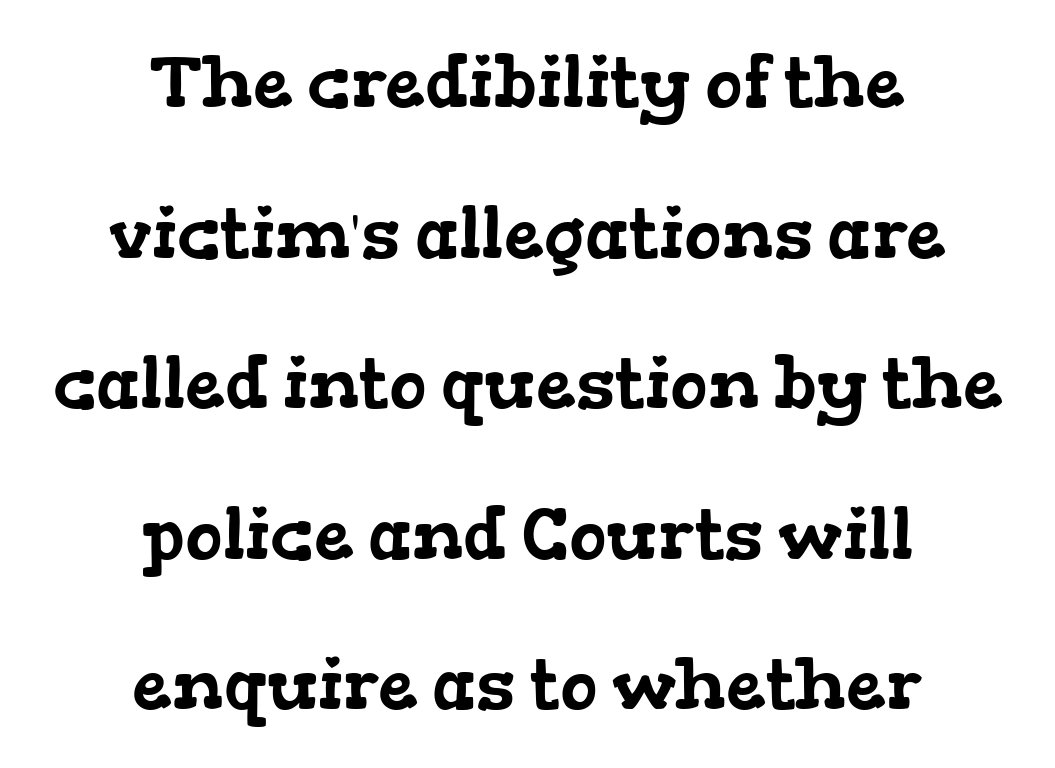
Line starts and ends both wander, symmetrically. Yep, those are serifs on the letters. Letter spacing: default. A great deal of white space separates one row of letters from the next. The specimen omits any rule beneath the text block's lines.
